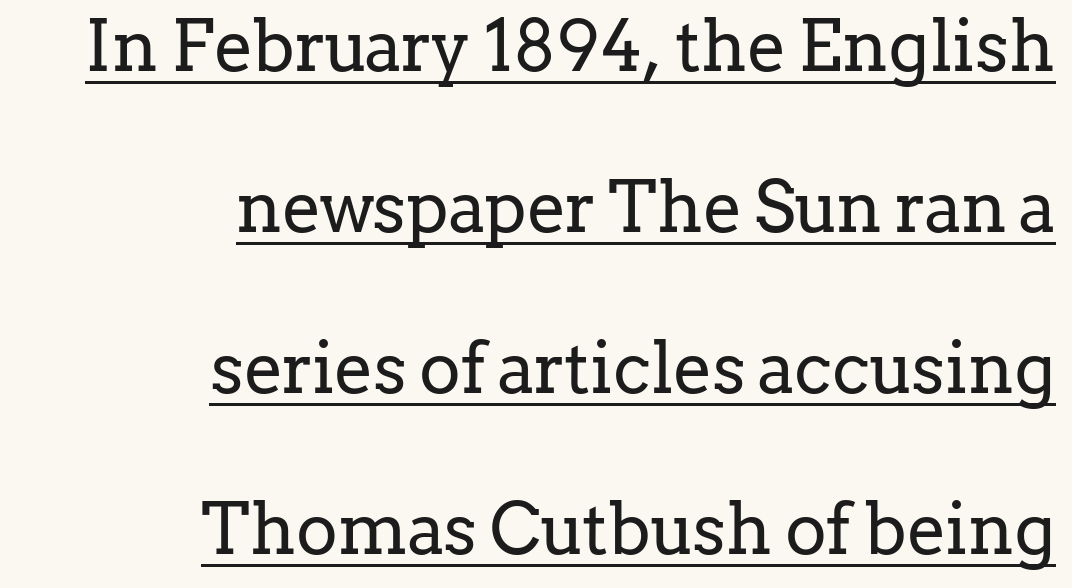
The image shows 70 px regular-weight serif type, upright; set right-aligned, loose line spacing (2.3x), normal letter spacing, underlined; low stroke contrast and a medium x-height.
